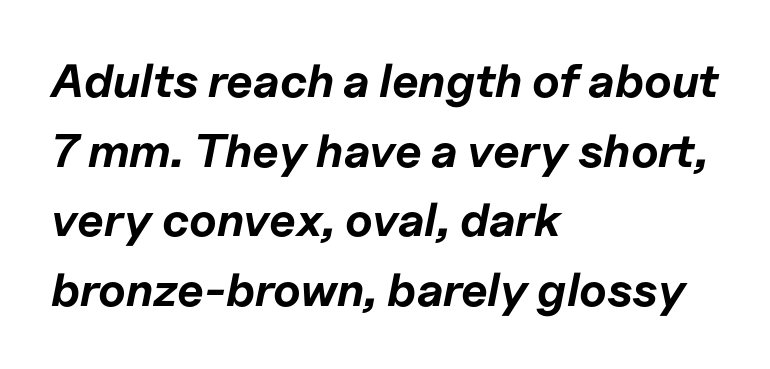
Is the type slanted? Yes — the strokes lean at a clear angle. The face used here is rendered with its standard letterfit. Each glyph is drawn with heavy, bold strokes. Here the designer chose a conventional face with non-uniform glyph widths. Descenders are the only things crossing below the line. These lines stack with their left ends in a neat column.
